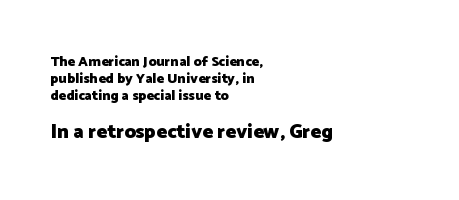
Q: Is the text bold? A: Yes.
Q: Is the text italic (slanted)? A: No, it is upright.
Q: Is the text underlined? A: No.
Q: How is the paragraph aligned? A: Left-aligned.
Q: Is the spacing between letters normal or unusually wide? A: Normal.
Q: Which block of text is set in a larger size, the first (top) or the second (bottom)? A: The second (bottom) one.
